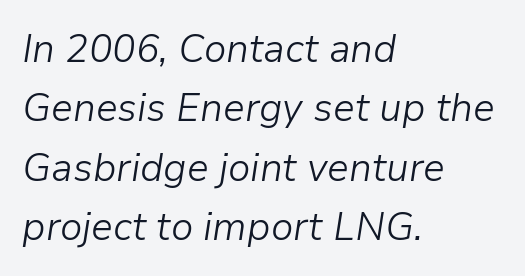
The image shows 39 px light type, italic (leaning right); set left-aligned, normal line spacing (1.52x), normal letter spacing, not underlined; low stroke contrast and a medium x-height.
